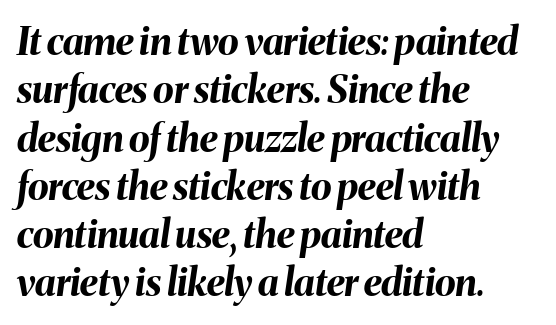
Whoever set this chose a conventional vertical rhythm. The text block is weighted toward the left margin, trailing off unevenly rightward. The glyphs look as if they've been sheared to an angle. Only glyphs here, with clear space below each row. These lines are rendered in a variable-pitch font.
